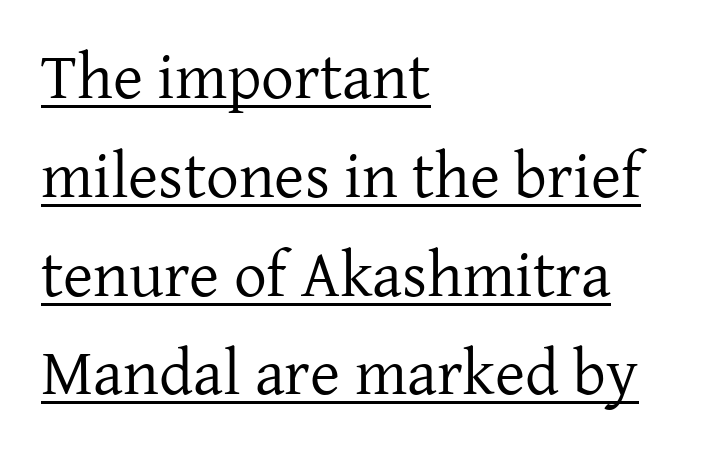
The image shows 65 px regular-weight serif type, upright; set left-aligned, normal line spacing (1.52x), normal letter spacing, underlined; low stroke contrast and a medium x-height.
